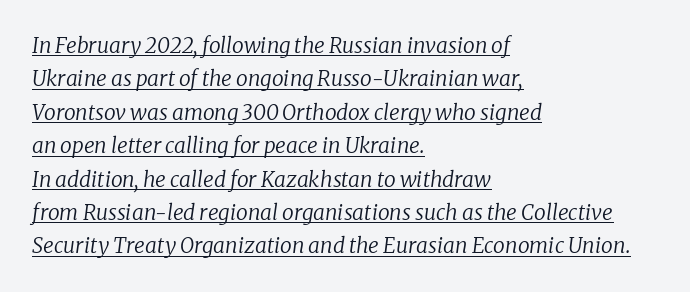
The font sits on the lighter half of the weight spectrum, regular included. Does the lettering tilt? It does — this is italic. No extra tracking has been applied to these lines. The lines are quadded left. The vertical gap from one line to the next is medium. Underline: present.
